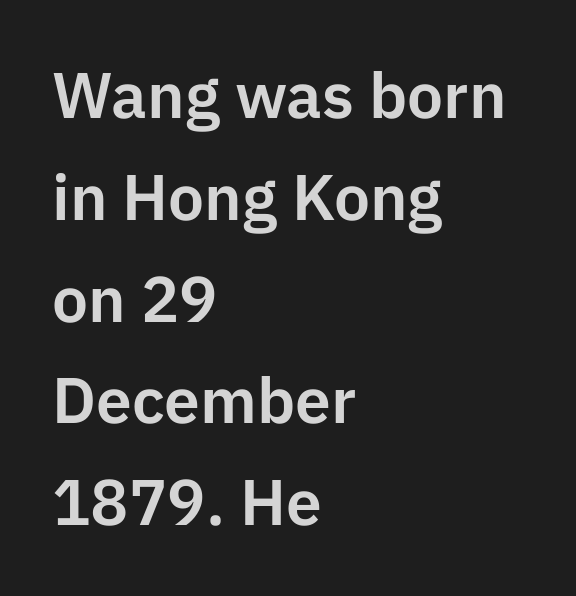
The image shows 64 px sans-serif type, upright; set left-aligned, normal line spacing (1.59x), normal letter spacing, not underlined; low stroke contrast and a medium x-height.
